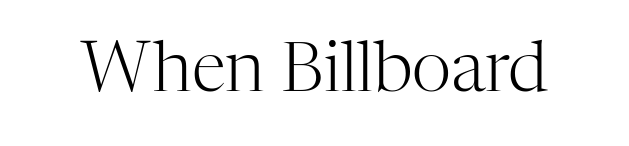
You can tell from the footed stems that serif type was used. The glyphs are unaccompanied by any horizontal stroke below them. Every stem runs plumb, perpendicular to the baseline. Tracking here is standard; glyphs follow each other at the usual distance. This sample has the flowing, uneven cadence of proportional lettering. The letters look calm and open, with moderate or lighter stems.
